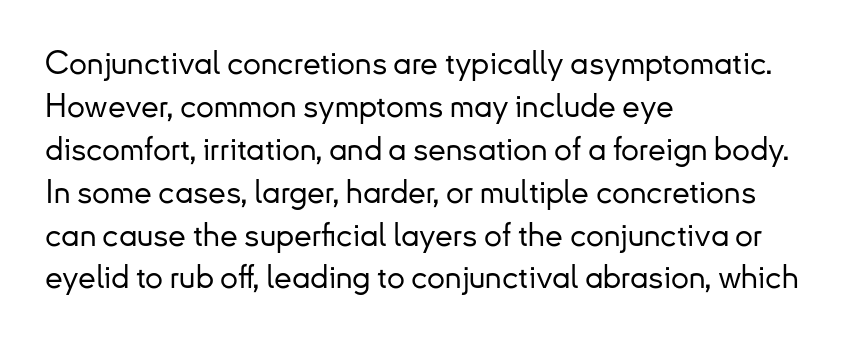
Q: Is the text italic (slanted)? A: No, it is upright.
Q: Is the typeface a serif or a sans-serif typeface? A: Sans-serif.
Q: Is the text underlined? A: No.
Q: How is the paragraph aligned? A: Left-aligned.
Q: Is the spacing between letters normal or unusually wide? A: Normal.
Q: Is the spacing between lines tight, normal or loose? A: Normal.
Q: Width (condensed, normal, or wide)? A: Normal.
Q: Stroke contrast? A: Low.
Q: x-height? A: Small.
Q: Monospaced? A: No.
